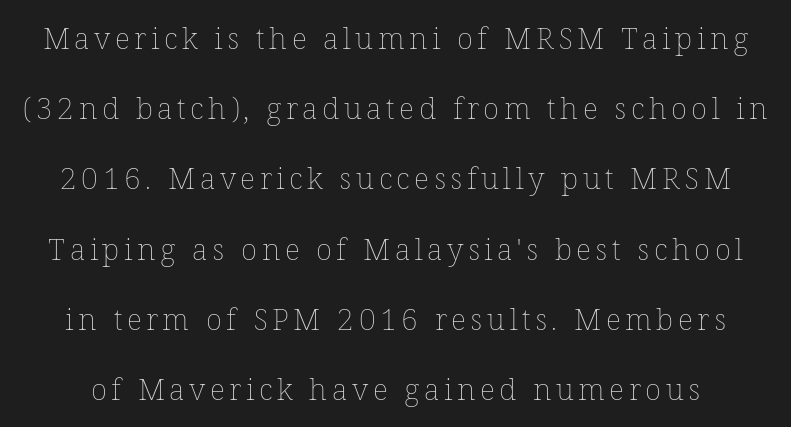
It's the straight-up-and-down kind of type. Looks like regular typesetting: each glyph gets only the width it needs. The passage shown stacks its lines with a broad gap. Words float on clear page, feet unadorned. These glyphs show unthickened strokes, regular width or finer.
